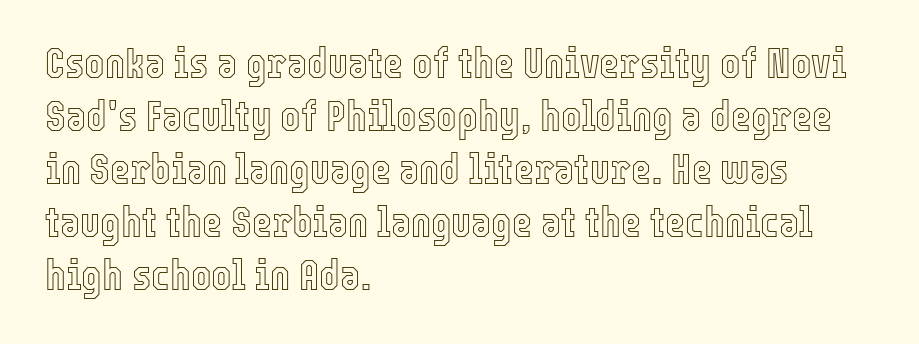
{"italic": "no", "width": "condensed", "x_height": "medium", "monospaced": "no", "underline": "no", "align": "left", "line_spacing_ratio": 1.23, "letter_spacing": "normal", "letter_spacing_em": 0.0, "glyph_px": 43}
